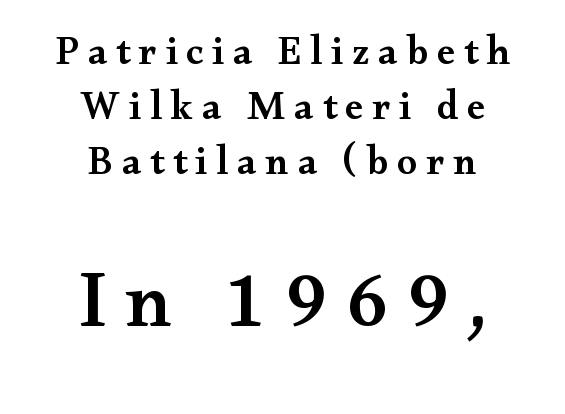
{"serif": "yes", "italic": "no", "bold": "semi", "weight": "semibold", "width": "wide", "stroke_contrast": "medium", "x_height": "small", "monospaced": "no", "underline": "no", "align": "center", "line_spacing": "normal", "line_spacing_ratio": 1.37, "letter_spacing": "wide", "letter_spacing_em": 0.22, "larger_block": "second", "size_ratio": 1.98, "glyph_px": 79}
